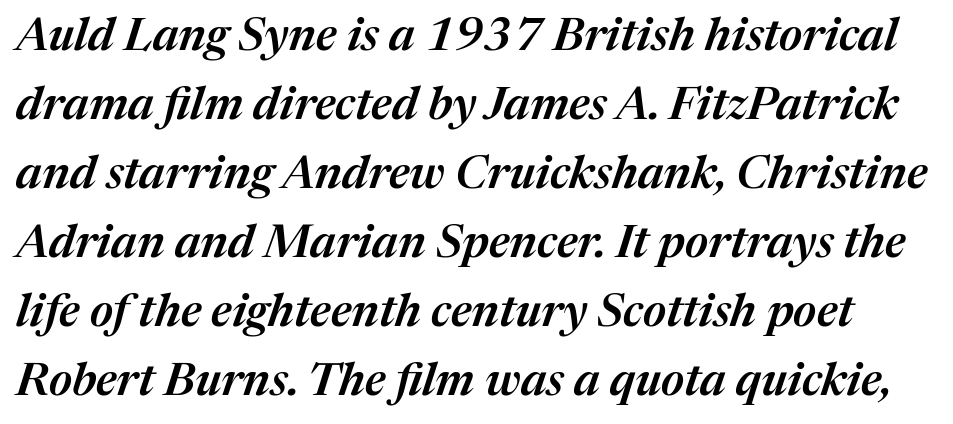
Q: Is the text bold? A: Semi-bold.
Q: Is the text italic (slanted)? A: Yes, it leans right by about 17 degrees.
Q: Is the text underlined? A: No.
Q: Is the spacing between letters normal or unusually wide? A: Normal.
Q: Is the spacing between lines tight, normal or loose? A: Normal.
Q: Width (condensed, normal, or wide)? A: Normal.
Q: Stroke contrast? A: Medium.
Q: x-height? A: Medium.
Q: Monospaced? A: No.
